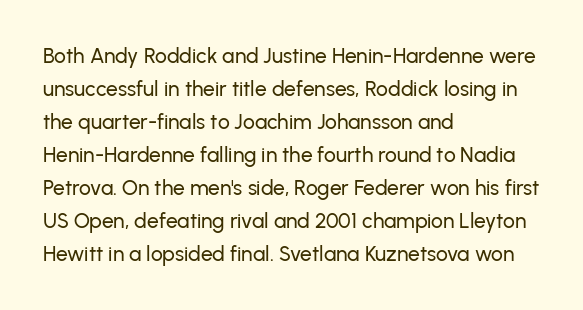
{"italic": "no", "underline": "no", "align": "left", "line_spacing": "normal", "line_spacing_ratio": 1.57, "letter_spacing": "normal", "letter_spacing_em": 0.0, "glyph_px": 21}
